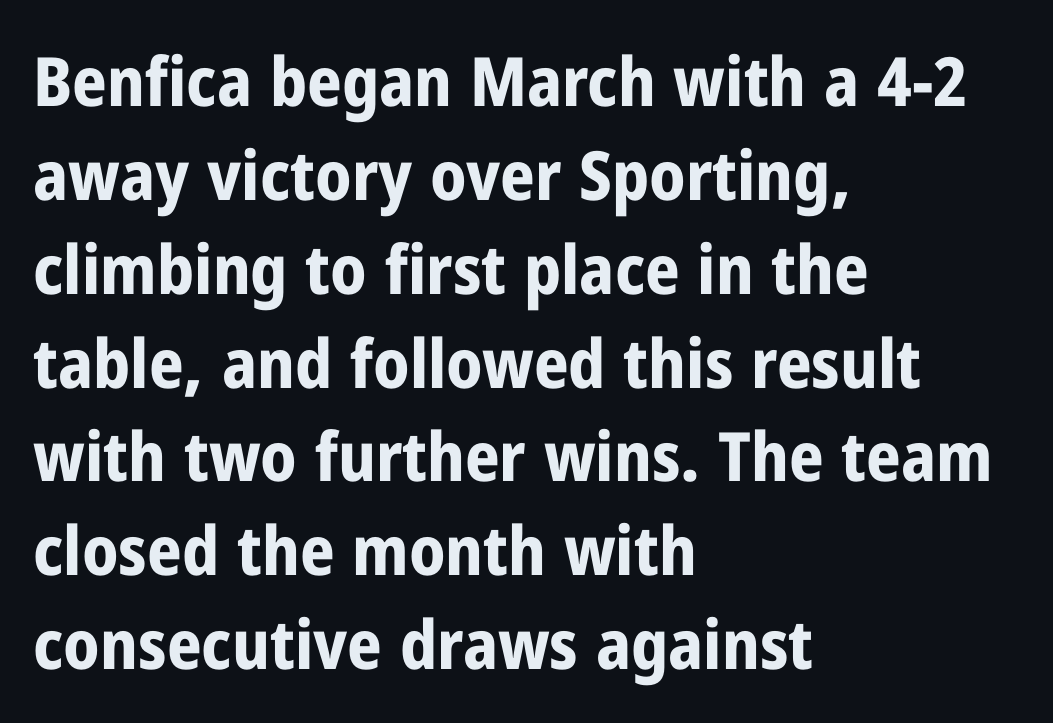
Q: Is the text bold? A: Yes.
Q: Is the text italic (slanted)? A: No, it is upright.
Q: Is the typeface a serif or a sans-serif typeface? A: Sans-serif.
Q: Is the text underlined? A: No.
Q: How is the paragraph aligned? A: Left-aligned.
Q: Is the spacing between letters normal or unusually wide? A: Normal.
Q: Is the spacing between lines tight, normal or loose? A: Normal.
Q: Width (condensed, normal, or wide)? A: Condensed.
Q: Stroke contrast? A: Low.
Q: x-height? A: Medium.
Q: Monospaced? A: No.
